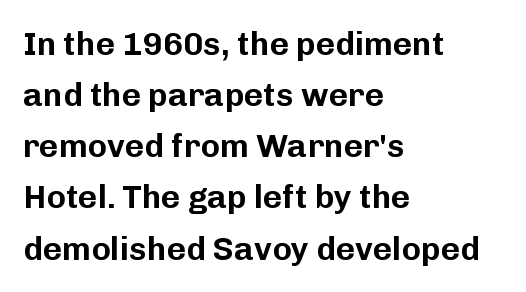
Q: Is the text italic (slanted)? A: No, it is upright.
Q: Is the typeface a serif or a sans-serif typeface? A: Sans-serif.
Q: Is the text underlined? A: No.
Q: How is the paragraph aligned? A: Left-aligned.
Q: Is the spacing between letters normal or unusually wide? A: Normal.
Q: Is the spacing between lines tight, normal or loose? A: Normal.
Q: Width (condensed, normal, or wide)? A: Normal.
Q: Stroke contrast? A: Low.
Q: x-height? A: Medium.
Q: Monospaced? A: No.
